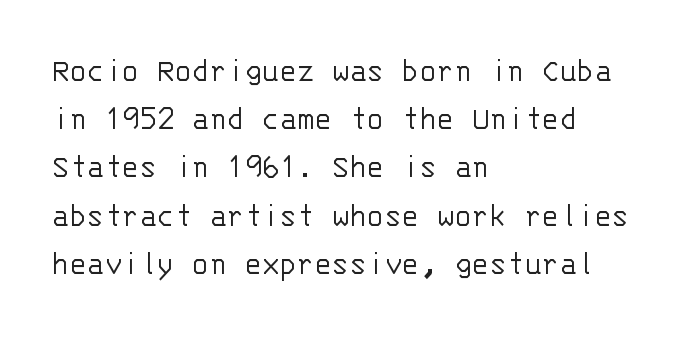
The image shows 36 px light sans-serif type, upright, monospaced; set left-aligned, normal line spacing (1.34x), normal letter spacing, not underlined; low stroke contrast and a large x-height.
